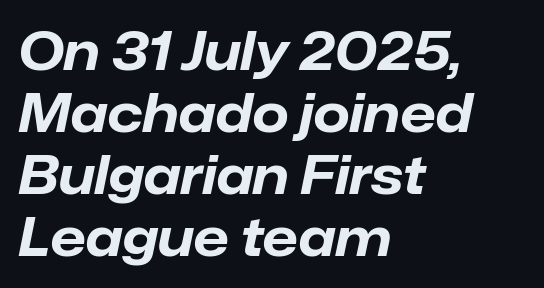
{"italic": "yes", "lean": "right", "slant_degrees": 12, "bold": "yes", "weight": "bold", "width": "normal", "stroke_contrast": "low", "x_height": "medium", "monospaced": "no", "underline": "no", "align": "left", "line_spacing_ratio": 1.19, "letter_spacing": "normal", "letter_spacing_em": 0.0, "glyph_px": 52}
